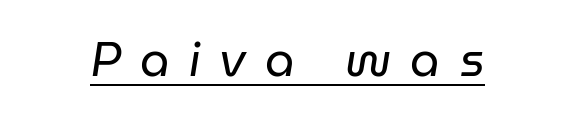
The image shows 47 px regular-weight type, italic (leaning right); set centered, unusually wide letter spacing (+0.4 em), underlined; low stroke contrast and a medium x-height.
